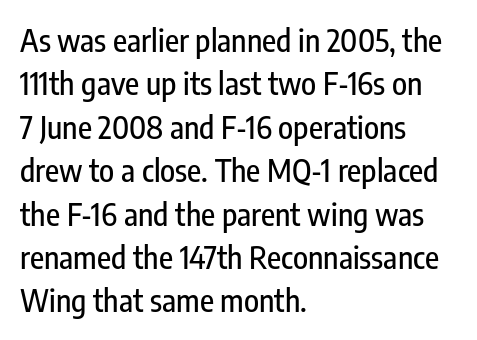
This sample uses plain, unmodified letter spacing. Posture: vertical. The passage shown stacks its lines at a standard gap. Line starts are locked; line ends wander. The characters display no serif detailing; their extremities are plain.
